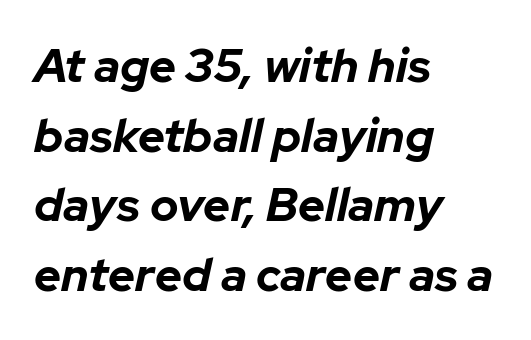
{"italic": "yes", "lean": "right", "slant_degrees": 12, "bold": "yes", "weight": "bold", "width": "normal", "stroke_contrast": "low", "x_height": "medium", "monospaced": "no", "underline": "no", "align": "left", "line_spacing": "normal", "line_spacing_ratio": 1.48, "letter_spacing": "normal", "letter_spacing_em": 0.0, "glyph_px": 47}
